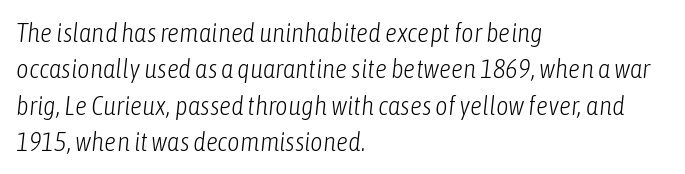
Is there much room between lines? A standard amount, neither cramped nor airy. Weight: regular or lighter. No word sits above an underline. The text carries the slant typical of an italic or oblique font.
